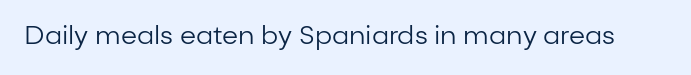
A roman cut, with each character standing at attention. Decoration check: the copy has no underline. The gaps between neighbouring characters are ordinary and unremarkable. Bold? No — there's no thickening of the strokes.
